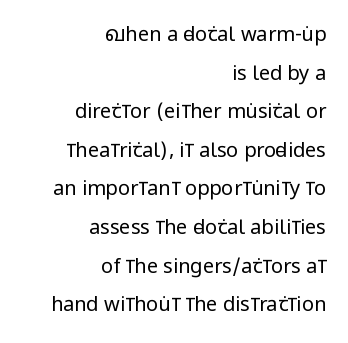
{"italic": "no", "bold": "no", "underline": "no", "align": "right", "line_spacing": "loose", "line_spacing_ratio": 1.93, "letter_spacing": "normal", "letter_spacing_em": 0.0, "glyph_px": 20}
